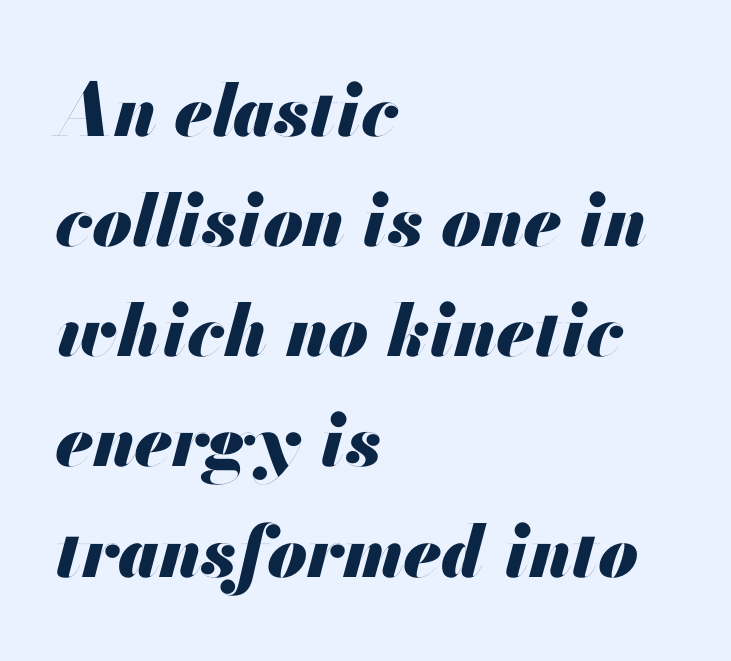
{"italic": "yes", "lean": "right", "slant_degrees": 13, "bold": "yes", "weight": "heavy", "width": "normal", "stroke_contrast": "medium", "x_height": "small", "monospaced": "no", "underline": "no", "align": "left", "line_spacing": "normal", "line_spacing_ratio": 1.53, "letter_spacing": "normal", "letter_spacing_em": 0.0, "glyph_px": 72}
